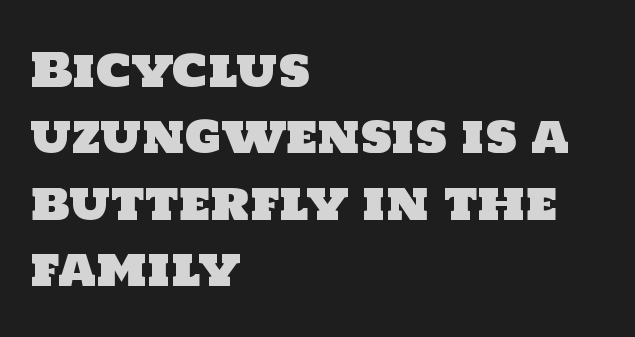
{"serif": "no", "width": "normal", "stroke_contrast": "low", "x_height": "large", "monospaced": "no", "underline": "no", "align": "left", "line_spacing": "normal", "line_spacing_ratio": 1.41, "letter_spacing": "normal", "letter_spacing_em": 0.0, "glyph_px": 47}
